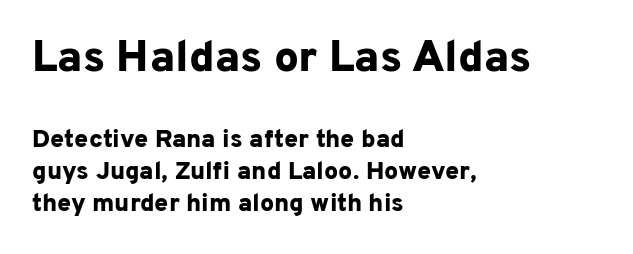
Q: Is the text bold? A: Yes.
Q: Is the text italic (slanted)? A: No, it is upright.
Q: Is the typeface a serif or a sans-serif typeface? A: Sans-serif.
Q: Is the text underlined? A: No.
Q: How is the paragraph aligned? A: Left-aligned.
Q: Is the spacing between letters normal or unusually wide? A: Normal.
Q: Is the spacing between lines tight, normal or loose? A: Normal.
Q: Which block of text is set in a larger size, the first (top) or the second (bottom)? A: The first (top) one.
Q: Width (condensed, normal, or wide)? A: Normal.
Q: Stroke contrast? A: Low.
Q: x-height? A: Medium.
Q: Monospaced? A: No.
